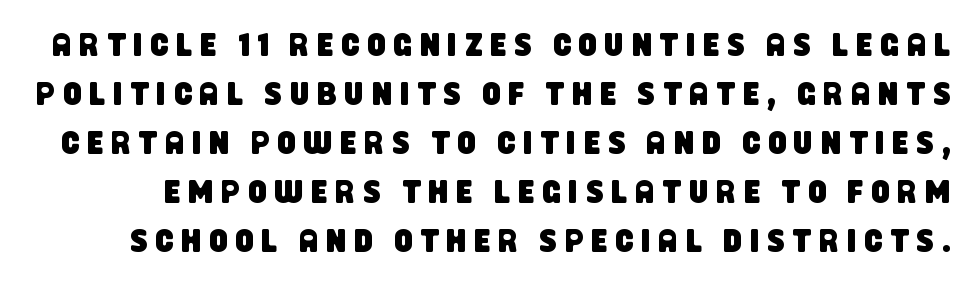
The image shows 32 px condensed sans-serif type; set normal line spacing (1.53x), unusually wide letter spacing (+0.25 em), not underlined; low stroke contrast and a large x-height.
